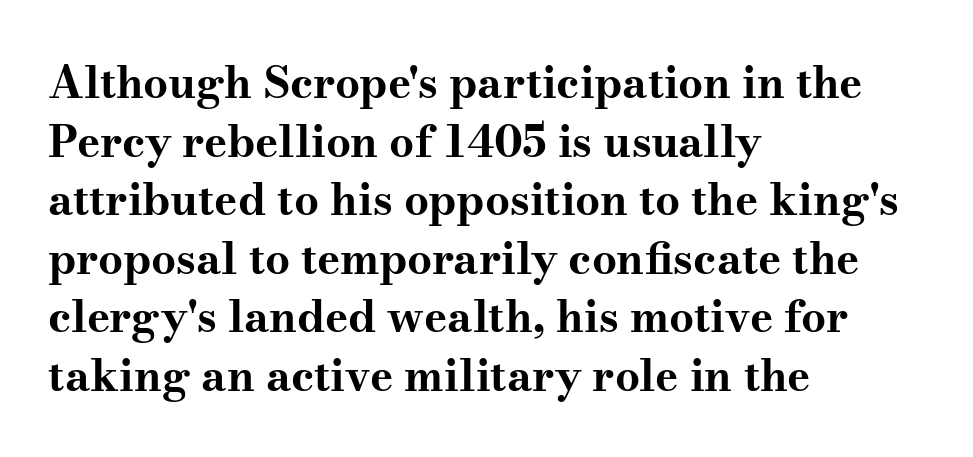
Every letter is thick-stroked: bold, no question. The ragged edge is on the right, which tells us the setting is flush left. Has an underline been added? It has not. The typeface chosen for these lines features serifs. Do the characters align in a grid? No, the font is proportional.
